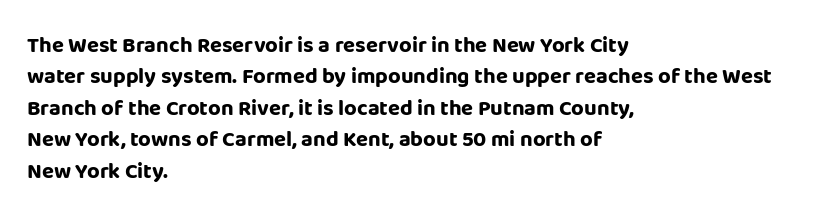
Q: Is the text bold? A: Yes.
Q: Is the text italic (slanted)? A: No, it is upright.
Q: Is the text underlined? A: No.
Q: How is the paragraph aligned? A: Left-aligned.
Q: Is the spacing between letters normal or unusually wide? A: Normal.
Q: Is the spacing between lines tight, normal or loose? A: Normal.
